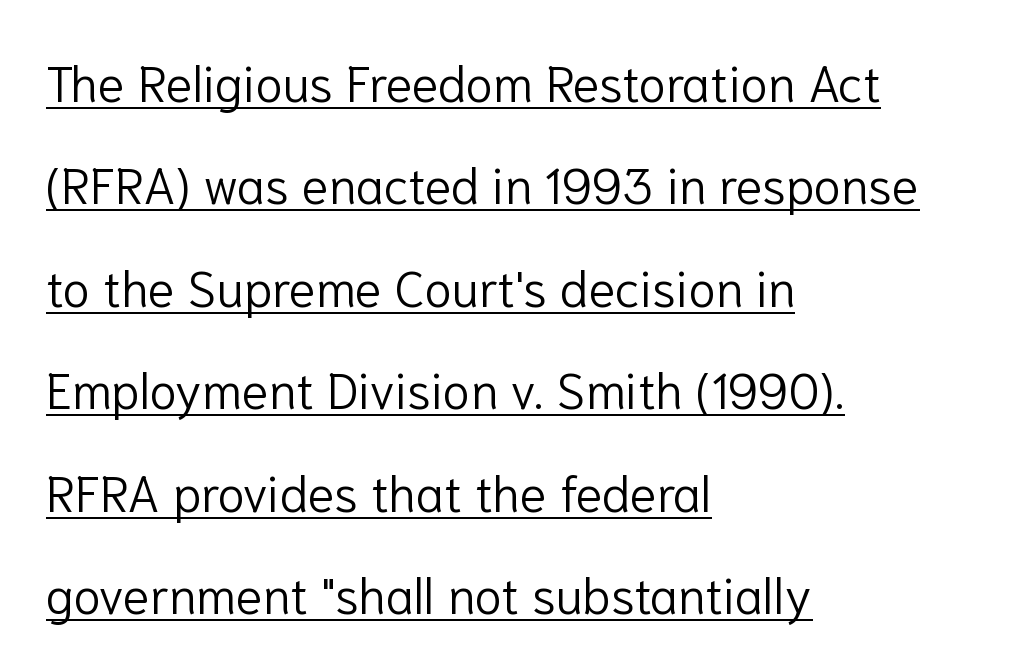
{"serif": "no", "italic": "no", "bold": "no", "weight": "light", "width": "normal", "stroke_contrast": "low", "x_height": "medium", "monospaced": "no", "underline": "yes", "align": "left", "line_spacing": "loose", "line_spacing_ratio": 2.05, "letter_spacing": "normal", "letter_spacing_em": 0.0, "glyph_px": 50}
